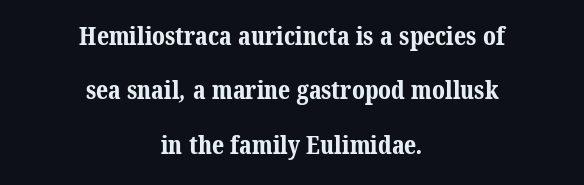
The passage shown stacks its lines with a broad gap. Decoration check: the copy has no underline. Each word holds together tightly as a unit, with standard inter-letter gaps. In CSS terms this would be text-align: center. The typesetting leans heavy: a genuine bold.
